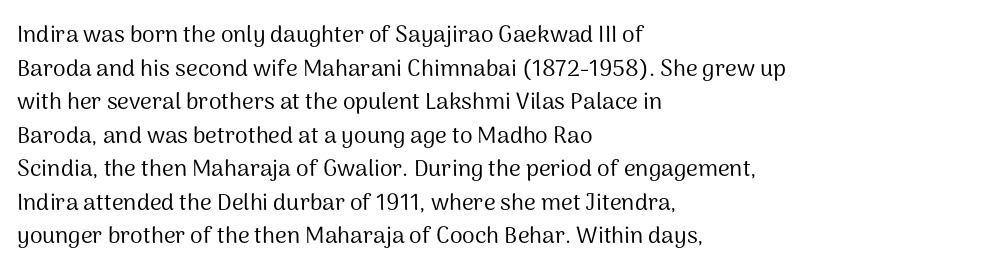
The image shows 23 px text type, upright; set left-aligned, normal line spacing (1.46x), normal letter spacing, not underlined.
